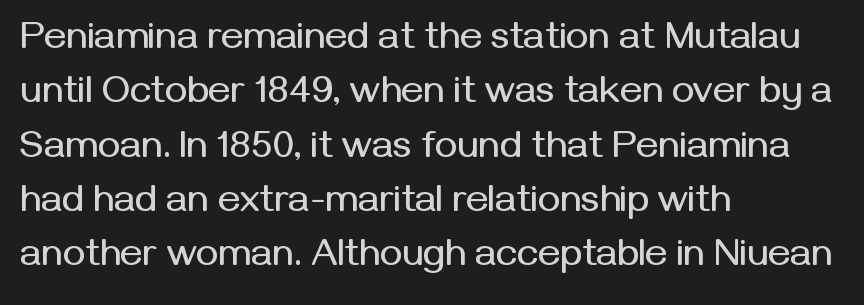
Q: Is the text italic (slanted)? A: No, it is upright.
Q: Is the typeface a serif or a sans-serif typeface? A: Sans-serif.
Q: Is the text underlined? A: No.
Q: How is the paragraph aligned? A: Left-aligned.
Q: Is the spacing between letters normal or unusually wide? A: Normal.
Q: Is the spacing between lines tight, normal or loose? A: Normal.
Q: Width (condensed, normal, or wide)? A: Normal.
Q: Stroke contrast? A: Medium.
Q: x-height? A: Medium.
Q: Monospaced? A: No.
